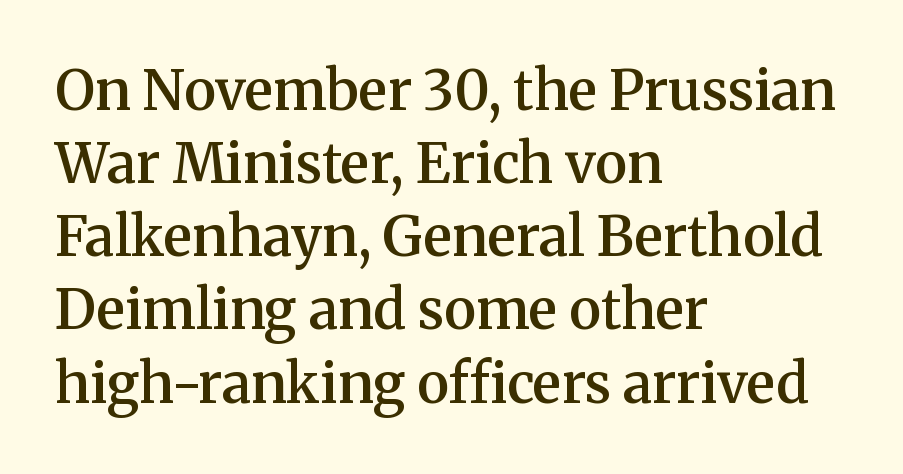
{"serif": "yes", "italic": "no", "bold": "semi", "weight": "semibold", "width": "normal", "stroke_contrast": "medium", "x_height": "medium", "monospaced": "no", "underline": "no", "align": "left", "line_spacing": "normal", "line_spacing_ratio": 1.33, "letter_spacing": "normal", "letter_spacing_em": 0.0, "glyph_px": 55}
